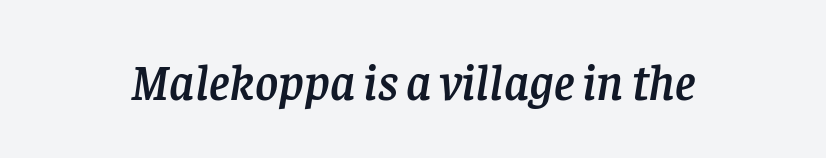
{"serif": "yes", "italic": "yes", "lean": "right", "slant_degrees": 8, "width": "normal", "stroke_contrast": "low", "x_height": "large", "monospaced": "no", "underline": "no", "letter_spacing": "normal", "letter_spacing_em": 0.0, "glyph_px": 50}
